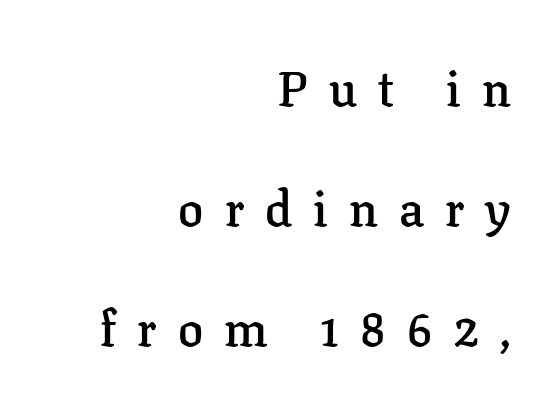
The image shows 50 px semibold serif type, upright; set right-aligned, loose line spacing (2.4x), unusually wide letter spacing (+0.42 em), not underlined; low stroke contrast and a medium x-height.
